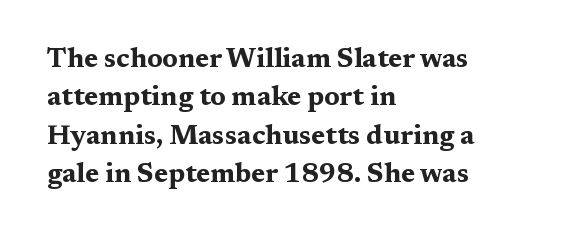
{"italic": "no", "bold": "yes", "underline": "no", "align": "left", "line_spacing": "normal", "line_spacing_ratio": 1.42, "letter_spacing": "normal", "letter_spacing_em": 0.0, "glyph_px": 27}
